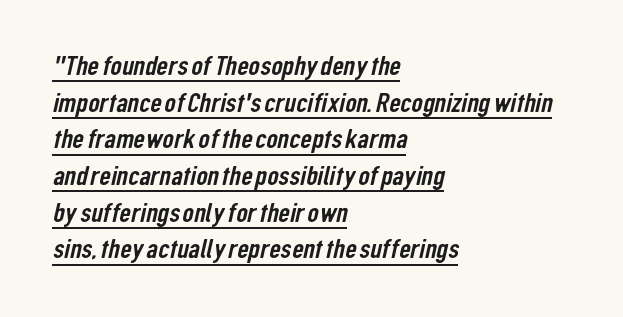
{"serif": "no", "width": "condensed", "stroke_contrast": "low", "x_height": "medium", "monospaced": "no", "underline": "yes", "align": "left", "line_spacing": "normal", "line_spacing_ratio": 1.31, "letter_spacing": "normal", "letter_spacing_em": 0.0, "glyph_px": 28}
